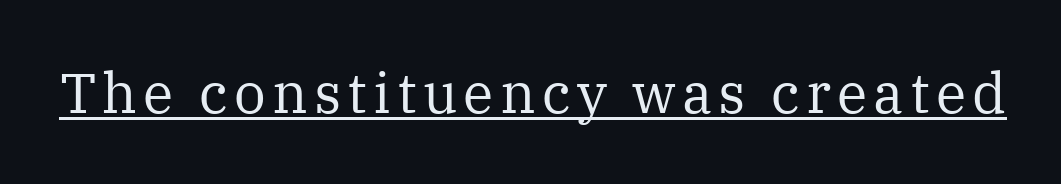
Q: Is the text bold? A: No.
Q: Is the text italic (slanted)? A: No, it is upright.
Q: Is the typeface a serif or a sans-serif typeface? A: Serif.
Q: Is the text underlined? A: Yes.
Q: Width (condensed, normal, or wide)? A: Normal.
Q: Stroke contrast? A: Medium.
Q: x-height? A: Medium.
Q: Monospaced? A: No.
